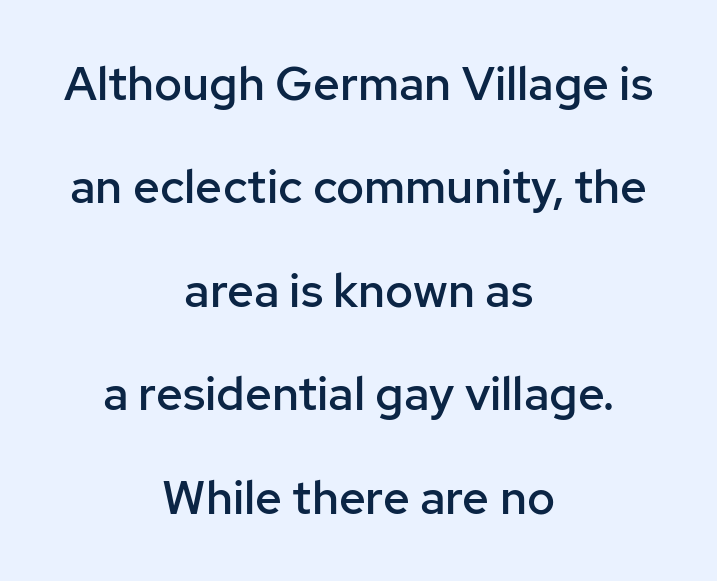
Q: Is the text bold? A: Semi-bold.
Q: Is the text italic (slanted)? A: No, it is upright.
Q: Is the typeface a serif or a sans-serif typeface? A: Sans-serif.
Q: Is the text underlined? A: No.
Q: How is the paragraph aligned? A: Centered.
Q: Is the spacing between letters normal or unusually wide? A: Normal.
Q: Is the spacing between lines tight, normal or loose? A: Loose.
Q: Width (condensed, normal, or wide)? A: Normal.
Q: Stroke contrast? A: Low.
Q: x-height? A: Medium.
Q: Monospaced? A: No.
